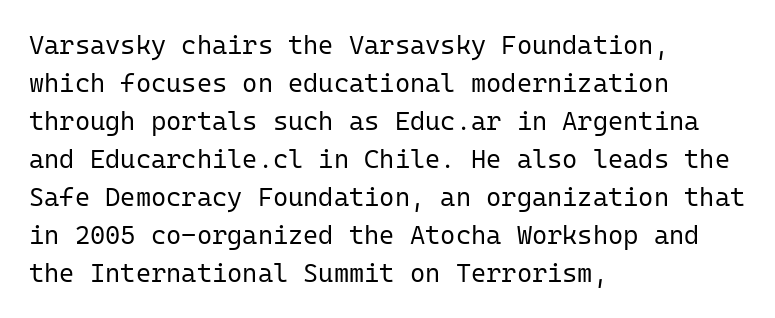
{"italic": "no", "bold": "no", "underline": "no", "align": "left", "line_spacing": "normal", "line_spacing_ratio": 1.46, "letter_spacing": "normal", "letter_spacing_em": 0.0, "glyph_px": 26}
